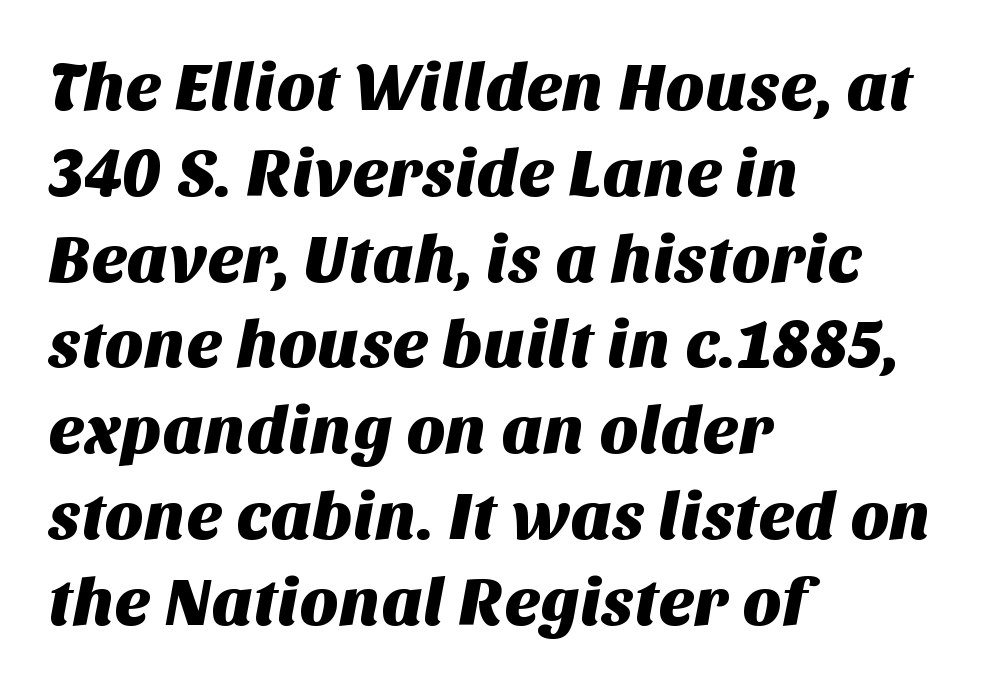
Nobody drew a line under any word here. Check where the strokes stop: nothing finishes them off — pure sans. The letters advance in unequal steps, a hallmark of proportional type. The lines in this sample share a left origin and differ only in where they stop. The passage shown has conventional tracking throughout. Successive baselines arrive at the customary interval.
